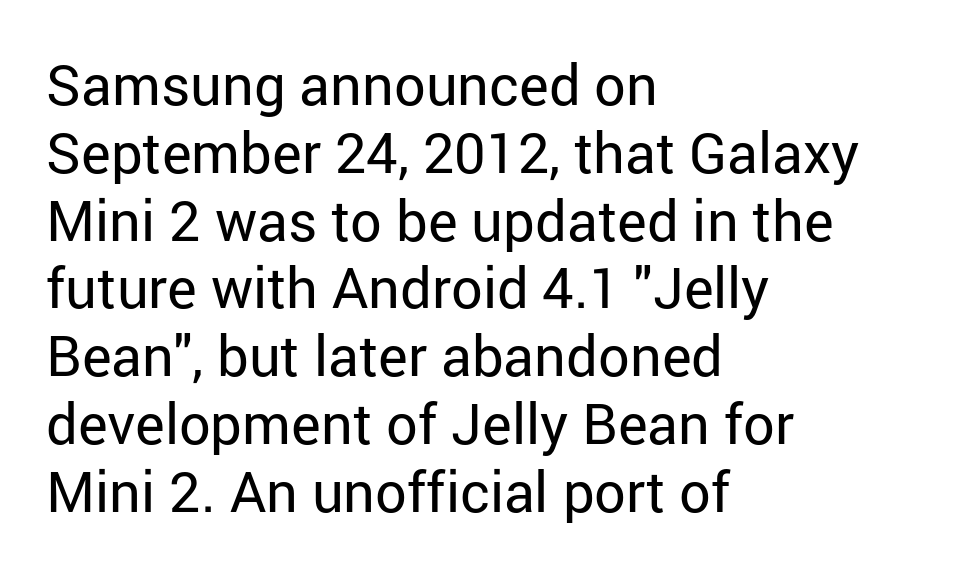
Q: Is the text bold? A: No.
Q: Is the text italic (slanted)? A: No, it is upright.
Q: Is the typeface a serif or a sans-serif typeface? A: Sans-serif.
Q: Is the text underlined? A: No.
Q: How is the paragraph aligned? A: Left-aligned.
Q: Is the spacing between letters normal or unusually wide? A: Normal.
Q: Width (condensed, normal, or wide)? A: Normal.
Q: Stroke contrast? A: Low.
Q: x-height? A: Medium.
Q: Monospaced? A: No.
